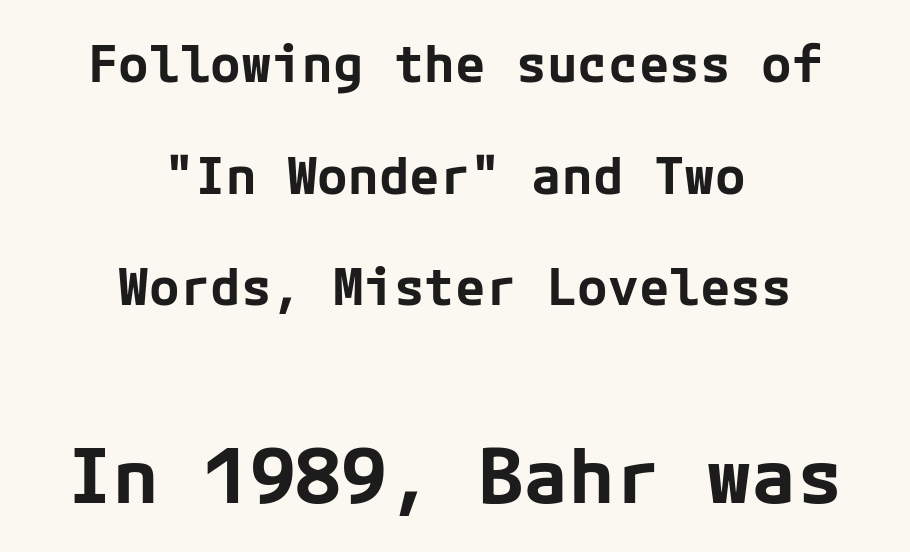
The image shows 76 px bold sans-serif type, upright; set centered, loose line spacing (2.19x), normal letter spacing, not underlined; the second (bottom) block is 1.49x larger; low stroke contrast and a medium x-height.
